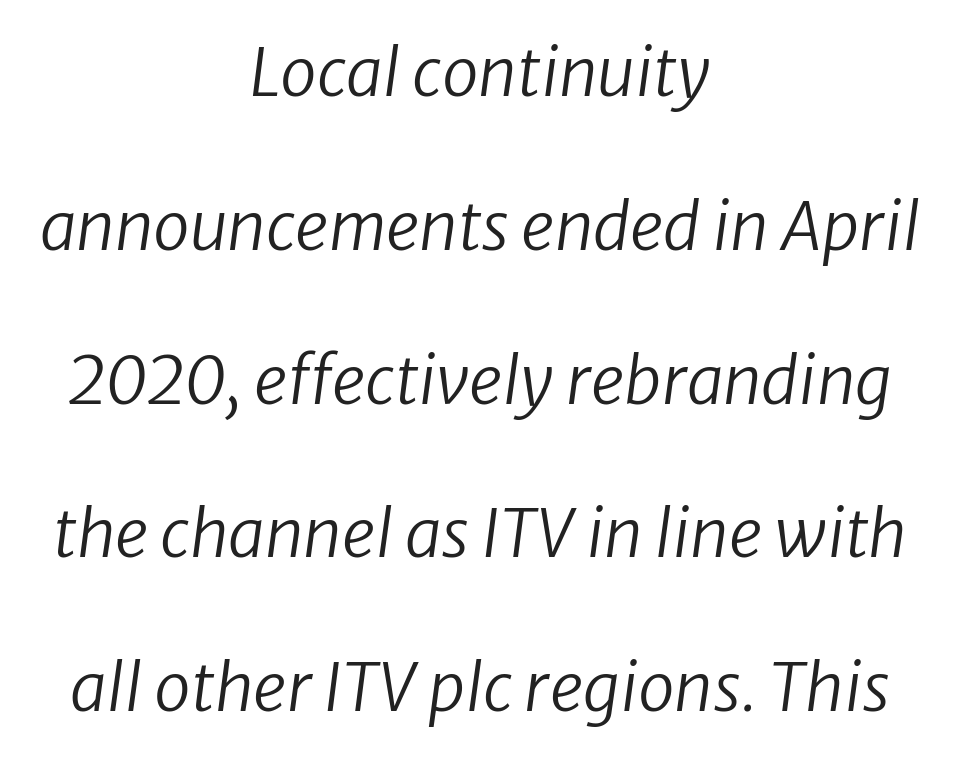
The image shows 66 px regular-weight sans-serif type; set centered, loose line spacing (2.33x), normal letter spacing, not underlined; low stroke contrast and a medium x-height.
